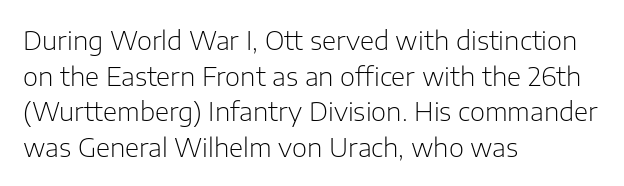
Q: Is the text bold? A: No.
Q: Is the text italic (slanted)? A: No, it is upright.
Q: Is the text underlined? A: No.
Q: How is the paragraph aligned? A: Left-aligned.
Q: Is the spacing between letters normal or unusually wide? A: Normal.
Q: Is the spacing between lines tight, normal or loose? A: Normal.
